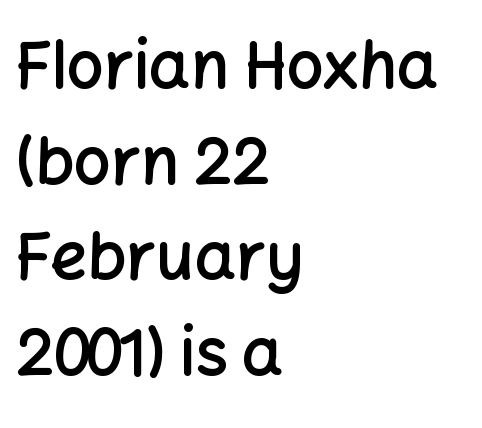
Line spacing here is normal. The passage shown is typed in a proportional face where columns would drift. Style check: upright. Underline: absent.
